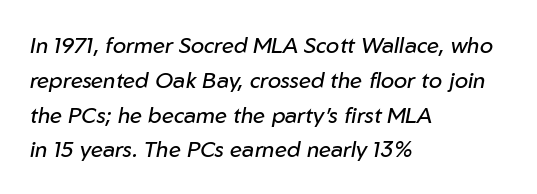
{"italic": "yes", "lean": "right", "slant_degrees": 10, "bold": "no", "underline": "no", "align": "left", "line_spacing": "normal", "line_spacing_ratio": 1.58, "letter_spacing": "normal", "letter_spacing_em": 0.0, "glyph_px": 22}
